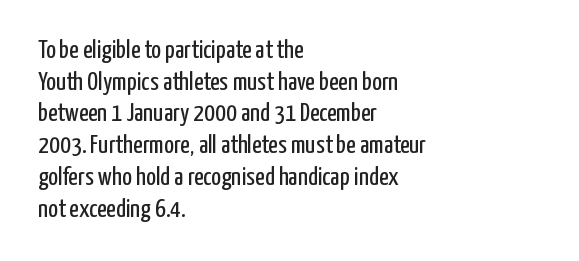
{"italic": "no", "bold": "no", "underline": "no", "align": "left", "line_spacing_ratio": 1.22, "letter_spacing": "normal", "letter_spacing_em": 0.0, "glyph_px": 26}
